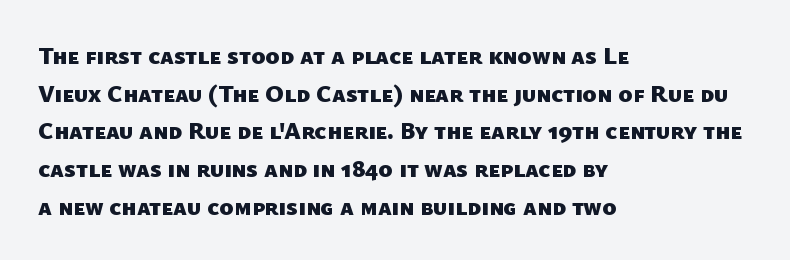
The typesetter chose a ragged-right arrangement here. Heavy, bold letterforms. A normal amount of white space separates one row of letters from the next. A clean baseline with only descenders dipping below it.
